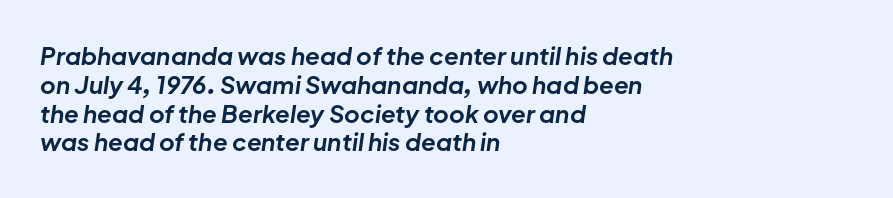
Q: Is the text bold? A: Yes.
Q: Is the text italic (slanted)? A: Yes, it leans right by about 8 degrees.
Q: Is the text underlined? A: No.
Q: How is the paragraph aligned? A: Left-aligned.
Q: Is the spacing between letters normal or unusually wide? A: Normal.
